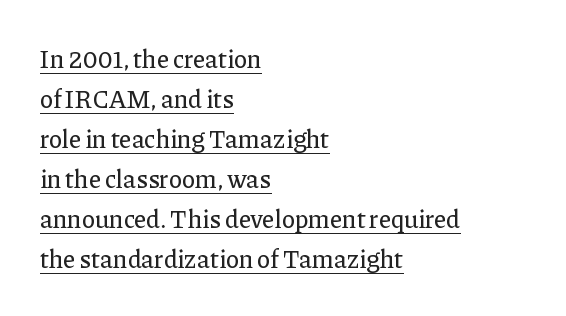
{"italic": "no", "underline": "yes", "align": "left", "line_spacing": "normal", "line_spacing_ratio": 1.6, "letter_spacing": "normal", "letter_spacing_em": 0.0, "glyph_px": 25}
